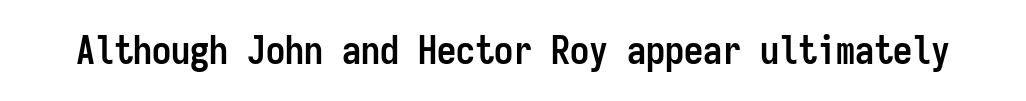
The image shows 38 px semibold, condensed sans-serif type, upright, monospaced; set normal letter spacing, not underlined; low stroke contrast and a medium x-height.
